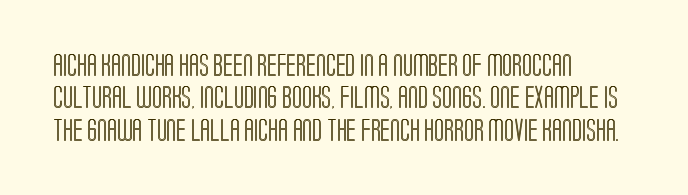
The image shows 23 px text type, upright; set left-aligned, normal line spacing (1.41x), normal letter spacing, not underlined.
